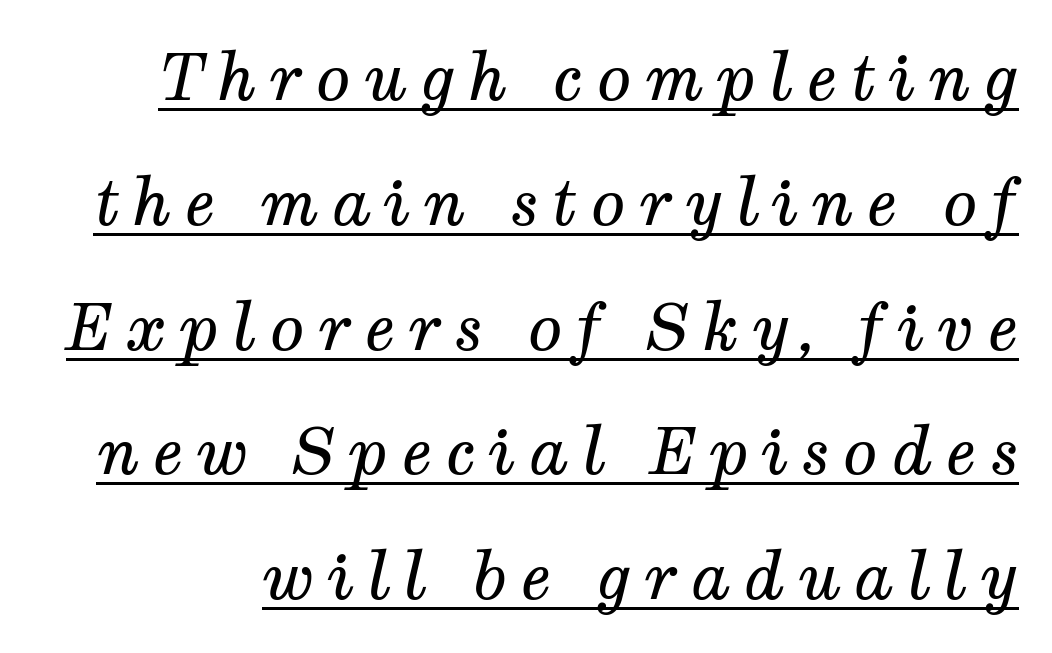
{"serif": "yes", "italic": "yes", "lean": "right", "slant_degrees": 12, "bold": "no", "weight": "regular", "width": "normal", "stroke_contrast": "medium", "x_height": "medium", "monospaced": "no", "underline": "yes", "line_spacing": "loose", "line_spacing_ratio": 1.95, "letter_spacing": "wide", "letter_spacing_em": 0.2, "glyph_px": 64}
